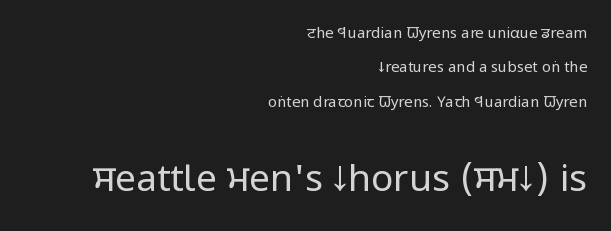
Q: Is the text bold? A: No.
Q: Is the text italic (slanted)? A: No, it is upright.
Q: Is the typeface a serif or a sans-serif typeface? A: Sans-serif.
Q: Is the text underlined? A: No.
Q: How is the paragraph aligned? A: Right-aligned.
Q: Is the spacing between letters normal or unusually wide? A: Normal.
Q: Is the spacing between lines tight, normal or loose? A: Loose.
Q: Which block of text is set in a larger size, the first (top) or the second (bottom)? A: The second (bottom) one.
Q: Width (condensed, normal, or wide)? A: Condensed.
Q: Stroke contrast? A: Low.
Q: x-height? A: Large.
Q: Monospaced? A: No.
